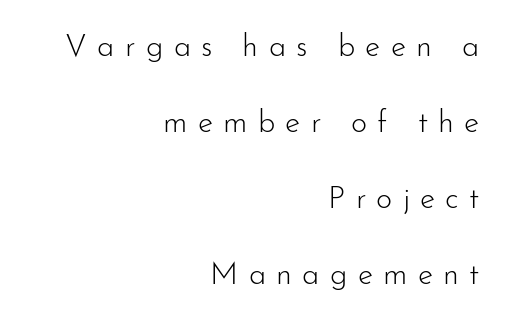
{"serif": "no", "italic": "no", "bold": "no", "weight": "light", "width": "normal", "stroke_contrast": "low", "x_height": "small", "monospaced": "no", "underline": "no", "align": "right", "line_spacing": "loose", "line_spacing_ratio": 2.45, "letter_spacing": "wide", "letter_spacing_em": 0.33, "glyph_px": 31}
